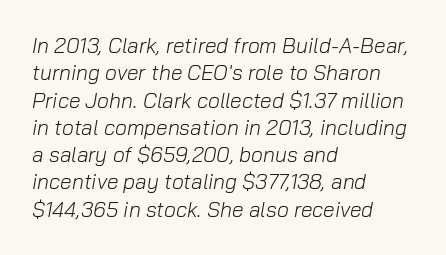
The area under the type is left untouched. Observe the ordinary spacing: letters are neighbours, not strangers. The ragged edge is on the right, which tells us the setting is flush left. The letters are slanted; this is an italic face. On a weight scale, this lands at 450 or below.
